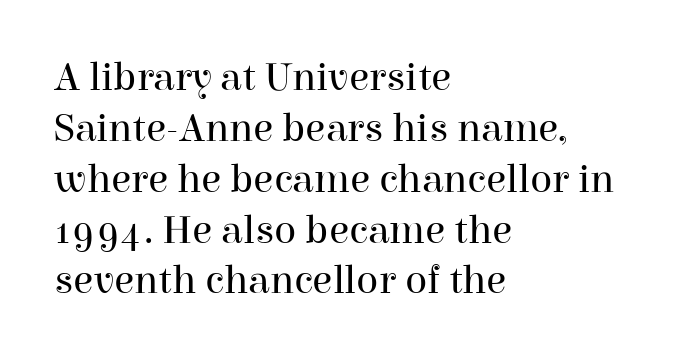
{"serif": "yes", "italic": "no", "bold": "no", "weight": "regular", "width": "normal", "stroke_contrast": "high", "x_height": "medium", "monospaced": "no", "underline": "no", "align": "left", "line_spacing_ratio": 1.24, "letter_spacing": "normal", "letter_spacing_em": 0.0, "glyph_px": 41}
